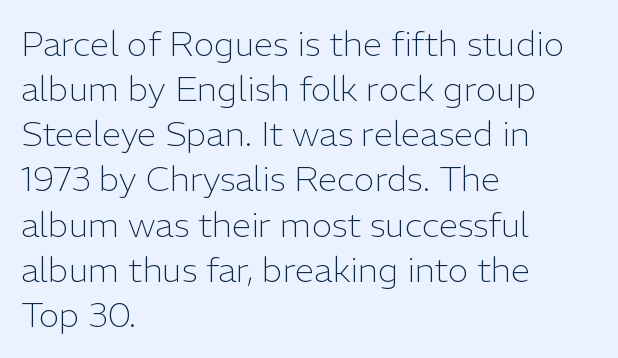
The image shows 35 px light sans-serif type, upright; set left-aligned, normal line spacing (1.29x), normal letter spacing, not underlined; low stroke contrast and a medium x-height.
